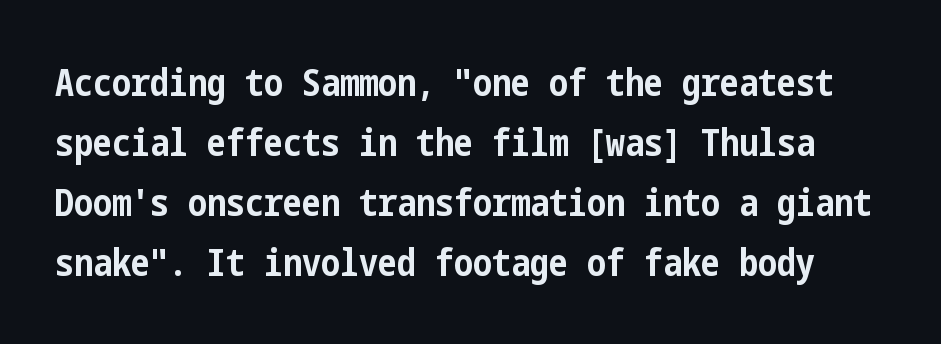
The image shows 38 px bold, condensed sans-serif type, upright; set normal line spacing (1.58x), normal letter spacing, not underlined; low stroke contrast and a medium x-height.
